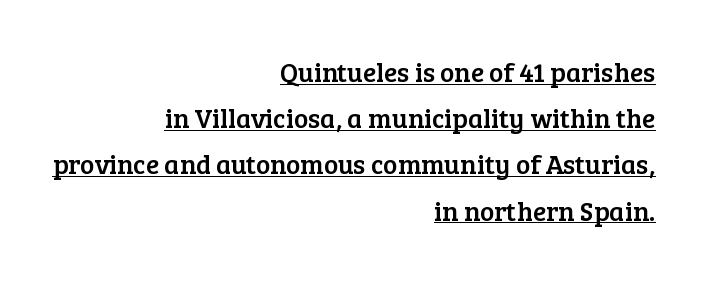
{"italic": "no", "underline": "yes", "align": "right", "line_spacing_ratio": 1.71, "letter_spacing": "normal", "letter_spacing_em": 0.0, "glyph_px": 27}
